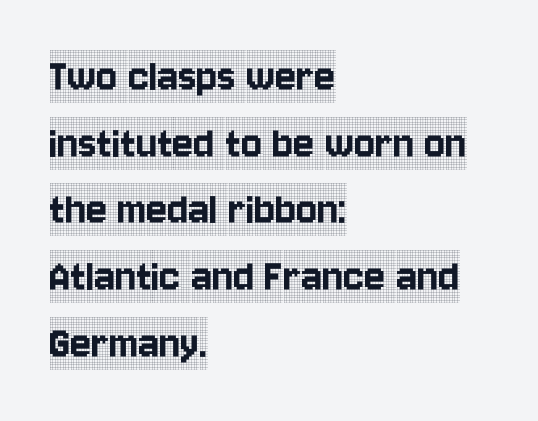
Each letter keeps its own natural width here, so spacing adapts to shape. The strip under each line holds only bare page. One-word summary of the alignment: left. The lettering stays uniformly vertical, giving the passage a roman look.
